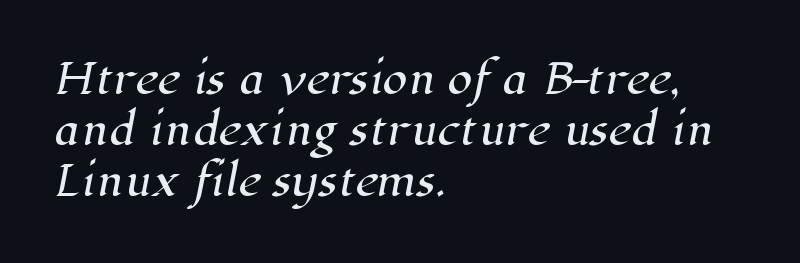
{"serif": "yes", "width": "normal", "stroke_contrast": "high", "x_height": "medium", "monospaced": "no", "underline": "no", "align": "left", "line_spacing": "normal", "line_spacing_ratio": 1.28, "letter_spacing": "normal", "letter_spacing_em": 0.0, "glyph_px": 40}
